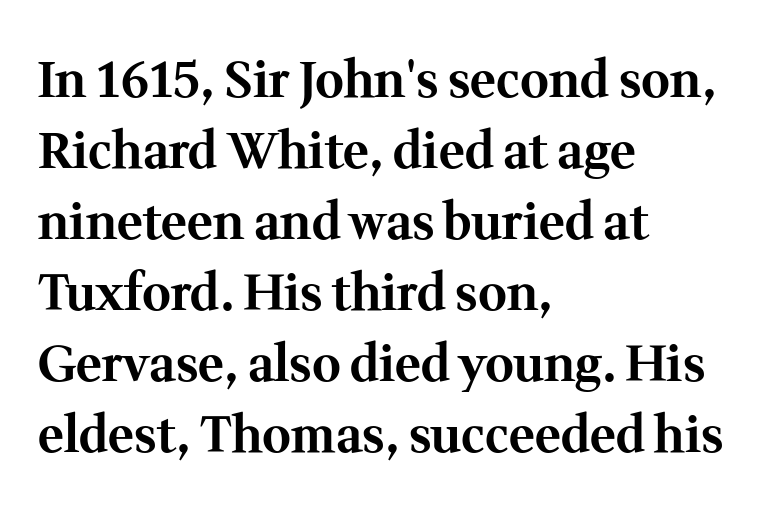
The image shows 49 px bold serif type, upright; set left-aligned, normal line spacing (1.45x), normal letter spacing, not underlined; medium stroke contrast and a medium x-height.
